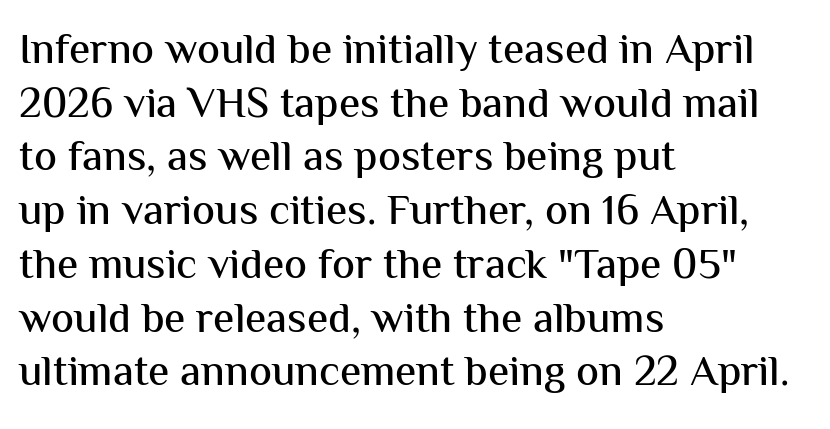
A sans-serif font was chosen for this passage. Check under the words: just untouched page. Every stem runs plumb, perpendicular to the baseline. Between one letter and the next there's only the usual sliver of space.
